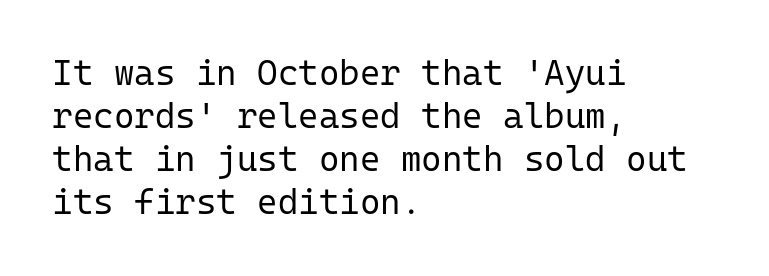
Underlining? Definitely not there. Heaviness? Minimal to ordinary, like unemphasized prose. The lettering holds an erect, upright posture throughout. Spacing between characters is what you'd get straight out of the box. This sample has the even, mechanical cadence of fixed-width lettering.
